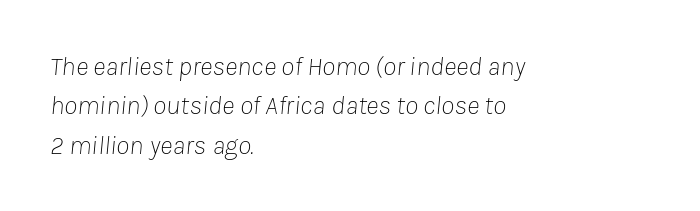
Q: Is the text bold? A: No.
Q: Is the text italic (slanted)? A: Yes, it leans right by about 8 degrees.
Q: Is the text underlined? A: No.
Q: How is the paragraph aligned? A: Left-aligned.
Q: Is the spacing between letters normal or unusually wide? A: Normal.
Q: Is the spacing between lines tight, normal or loose? A: Normal.
